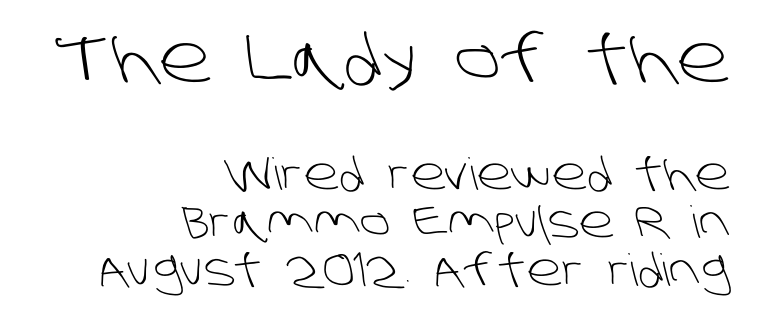
No letter is thick-stroked: the sample isn't bold. The space between consecutive lines is stingy. The letters advance in unequal steps, a hallmark of proportional type. This layout puts the oversized block above and the modest block below.
